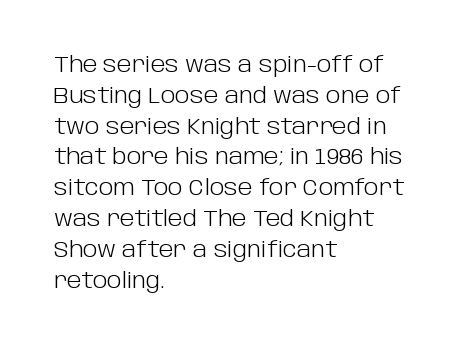
{"italic": "no", "bold": "no", "underline": "no", "align": "left", "line_spacing": "normal", "line_spacing_ratio": 1.4, "letter_spacing": "normal", "letter_spacing_em": 0.0, "glyph_px": 22}
